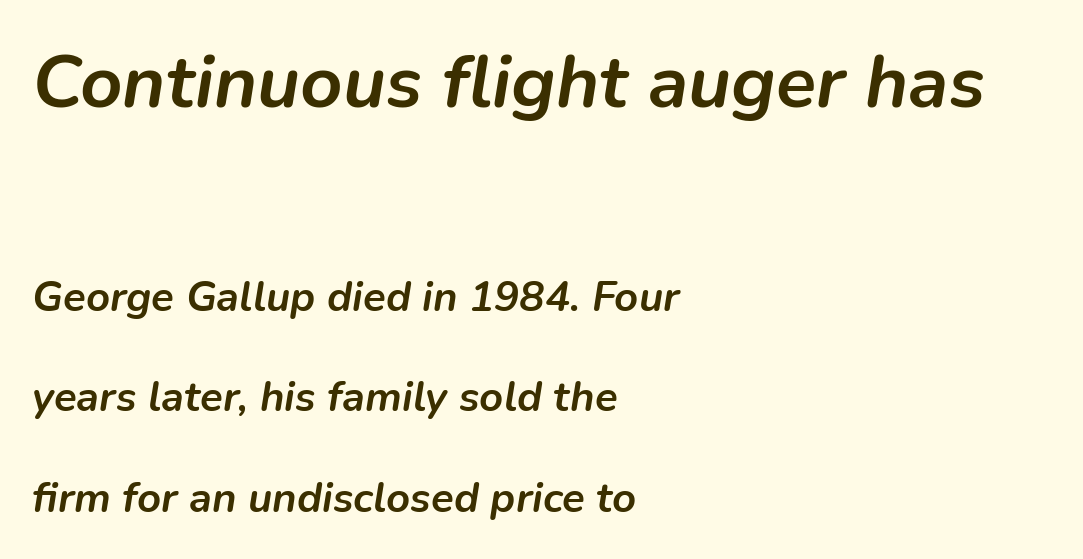
The typesetting leans heavy: a genuine bold. Only glyphs here, with clear space below each row. Spacing verdict: proportional, widths tailored to each character. Standard letterfit; no display-style spreading of the glyphs.
